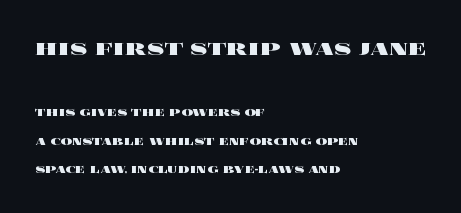
Q: Is the text bold? A: Yes.
Q: Is the text italic (slanted)? A: No, it is upright.
Q: Is the text underlined? A: No.
Q: How is the paragraph aligned? A: Left-aligned.
Q: Is the spacing between letters normal or unusually wide? A: Normal.
Q: Is the spacing between lines tight, normal or loose? A: Loose.
Q: Which block of text is set in a larger size, the first (top) or the second (bottom)? A: The first (top) one.
